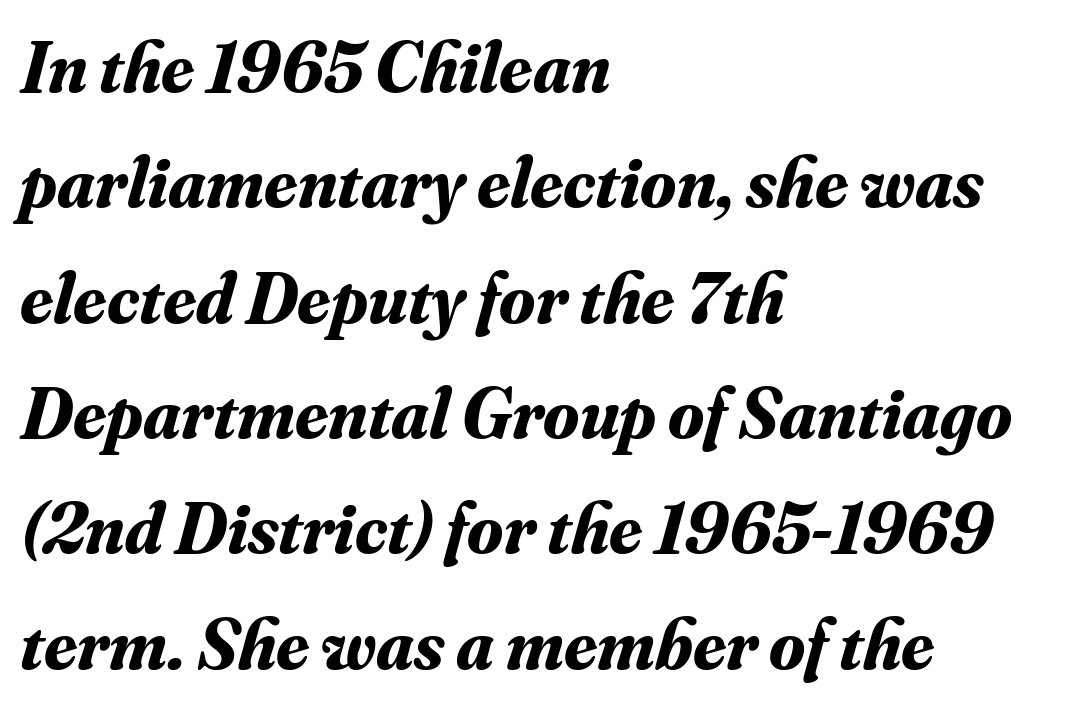
Q: Is the text bold? A: Yes.
Q: Is the text italic (slanted)? A: Yes, it leans right by about 16 degrees.
Q: Is the typeface a serif or a sans-serif typeface? A: Serif.
Q: Is the text underlined? A: No.
Q: How is the paragraph aligned? A: Left-aligned.
Q: Is the spacing between letters normal or unusually wide? A: Normal.
Q: Is the spacing between lines tight, normal or loose? A: Normal.
Q: Width (condensed, normal, or wide)? A: Normal.
Q: Stroke contrast? A: Medium.
Q: x-height? A: Small.
Q: Monospaced? A: No.
